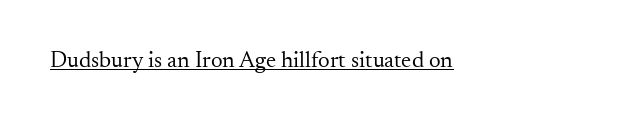
Students, observe the line beneath the letters — that is underlining. You can tell it's not italic because the verticals are truly vertical. Stems here are at most as thick as an everyday book face. Between one letter and the next there's only the usual sliver of space.
